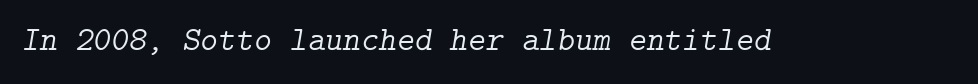
Summary of weight: not heavy and not bold. The gap between lines stays unmarked. Yep, those are serifs on the letters. Glyph-to-glyph distance matches everyday printed text.
